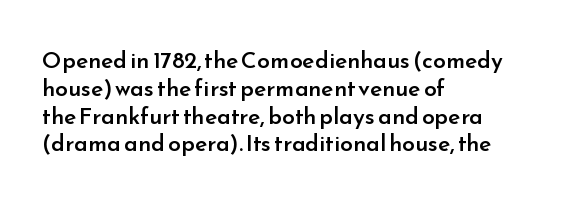
Q: Is the text bold? A: Semi-bold.
Q: Is the text italic (slanted)? A: No, it is upright.
Q: Is the text underlined? A: No.
Q: How is the paragraph aligned? A: Left-aligned.
Q: Is the spacing between letters normal or unusually wide? A: Normal.
